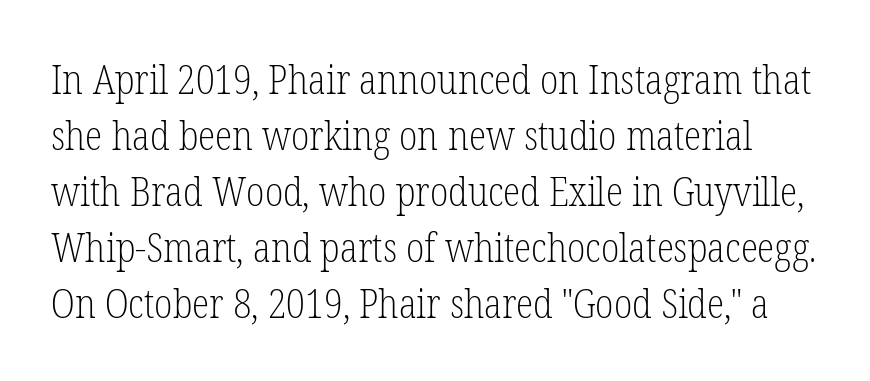
{"serif": "yes", "italic": "no", "bold": "no", "weight": "light", "width": "condensed", "stroke_contrast": "low", "x_height": "medium", "monospaced": "no", "underline": "no", "line_spacing": "normal", "line_spacing_ratio": 1.4, "letter_spacing": "normal", "letter_spacing_em": 0.0, "glyph_px": 40}
